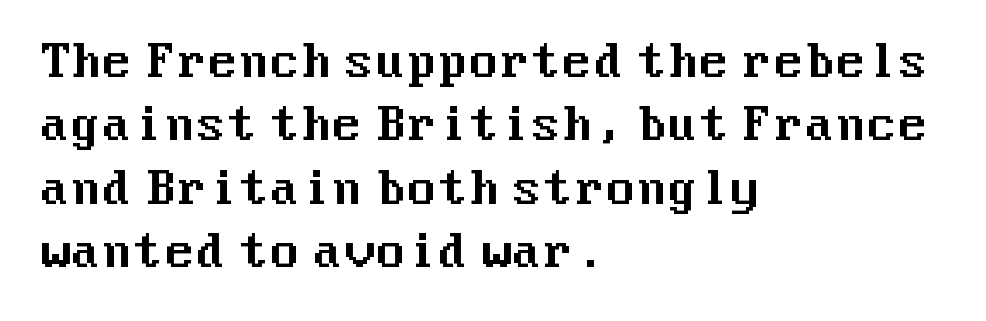
The image shows 45 px sans-serif type, upright; set left-aligned, normal line spacing (1.41x), normal letter spacing, not underlined; medium stroke contrast and a medium x-height.
